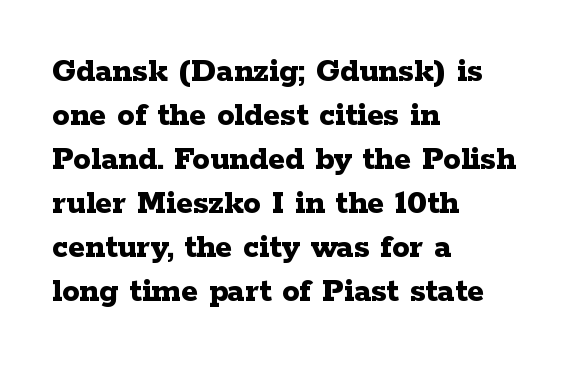
The image shows 35 px bold, wide serif type, upright; set left-aligned, normal line spacing (1.26x), normal letter spacing, not underlined; low stroke contrast and a medium x-height.
